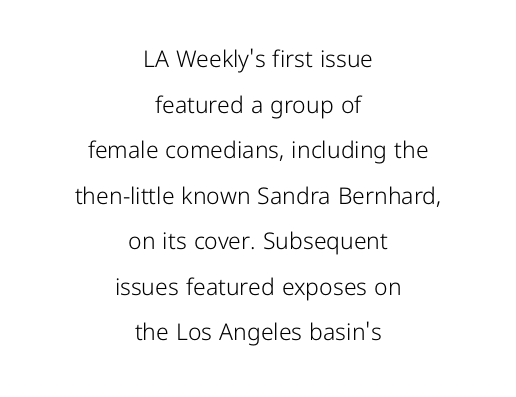
Q: Is the text bold? A: No.
Q: Is the text italic (slanted)? A: No, it is upright.
Q: Is the text underlined? A: No.
Q: How is the paragraph aligned? A: Centered.
Q: Is the spacing between letters normal or unusually wide? A: Normal.
Q: Is the spacing between lines tight, normal or loose? A: Loose.
